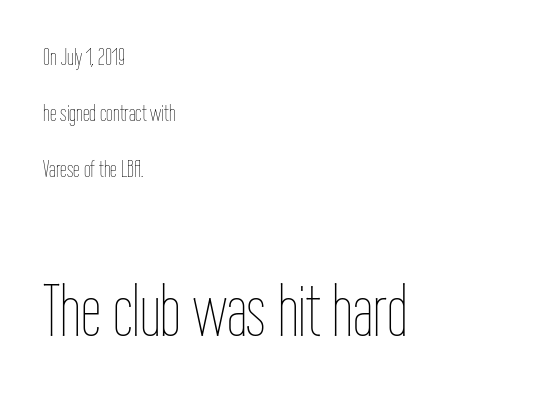
The image shows 73 px thin, condensed type, upright; set left-aligned, loose line spacing (2.34x), normal letter spacing, not underlined; the second (bottom) block is 3.04x larger; low stroke contrast and a medium x-height.
